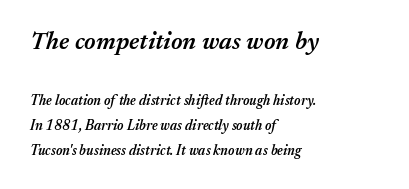
Set as a demibold, roughly 600 on the weight scale. The designer gave the opening block more size than the closing block. Left-aligned paragraph, ragged on the right. These lines were composed using italics. Anything drawn beneath the words? Only blank space. The type is set solid horizontally, with unmodified tracking.
